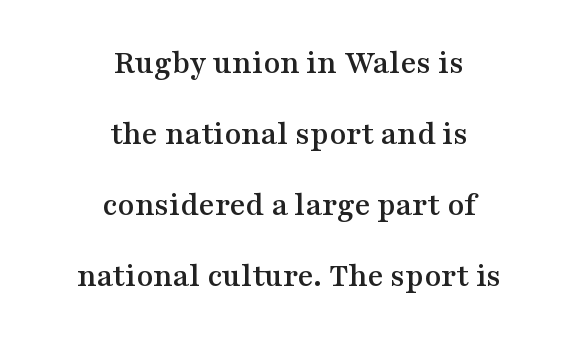
Little horizontal feet cap the strokes, marking this as serif type. This rendering uses center alignment, leaving both contours irregular but symmetric. Glance below the letters and you will spot only blank space. Spacing between characters is what you'd get straight out of the box. The rendering uses natural spacing where letterforms have individual widths. Does the leading feel generous? Absolutely, it's lavish.
